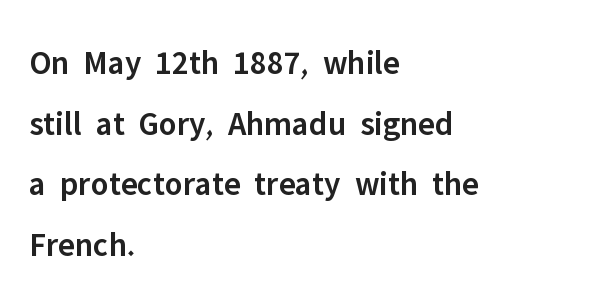
The image shows 34 px semibold sans-serif type, upright; set left-aligned, line spacing 1.78x, normal letter spacing, not underlined; low stroke contrast and a medium x-height.
